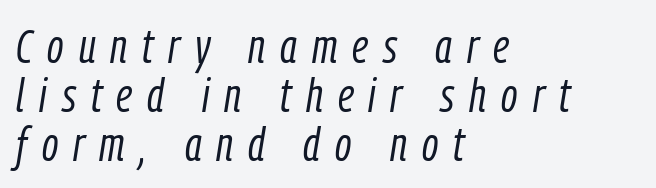
{"italic": "yes", "lean": "right", "slant_degrees": 9, "bold": "no", "weight": "light", "width": "condensed", "stroke_contrast": "low", "x_height": "medium", "monospaced": "no", "underline": "no", "align": "left", "line_spacing": "tight", "line_spacing_ratio": 1.02, "letter_spacing": "wide", "letter_spacing_em": 0.31, "glyph_px": 48}
